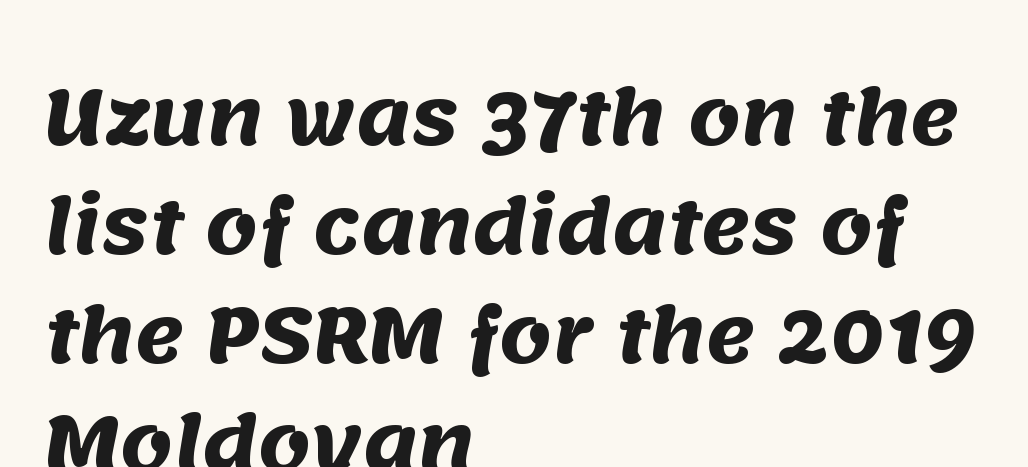
The face used here is proportionally spaced, like ordinary book or web type. Glance below the letters and you will spot only blank space. Leftover space on each line is placed entirely after the last word. The face used here has the dense, thick strokes of a bold. Between one letter and the next there's only the usual sliver of space. A normal amount of white space separates one row of letters from the next.
